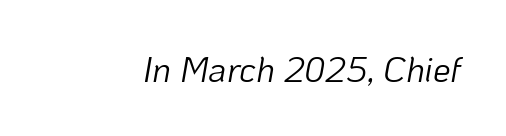
The image shows 35 px light type, italic (leaning right); set normal letter spacing, not underlined; low stroke contrast and a medium x-height.
